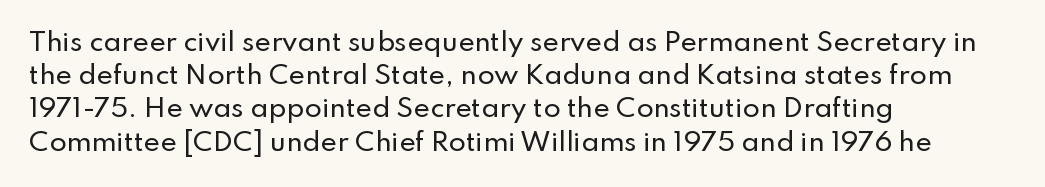
The image shows 25 px text type, upright; set left-aligned, normal line spacing (1.33x), normal letter spacing, not underlined.
